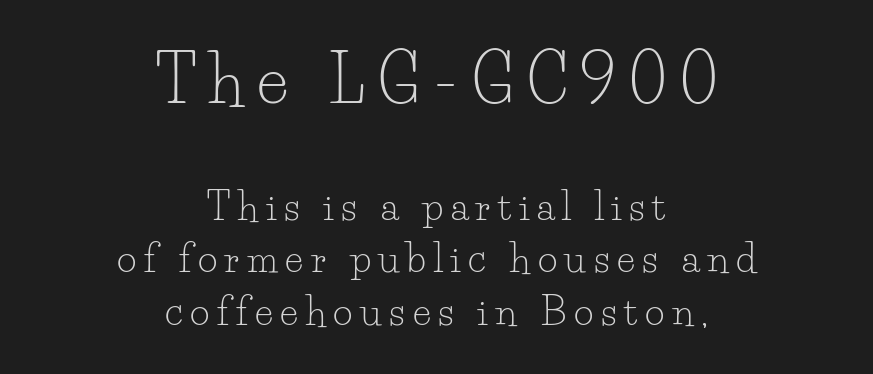
The image shows 66 px light serif type, upright; set centered, normal line spacing (1.39x), unusually wide letter spacing (+0.2 em), not underlined; the first (top) block is 1.74x larger; low stroke contrast and a small x-height.
